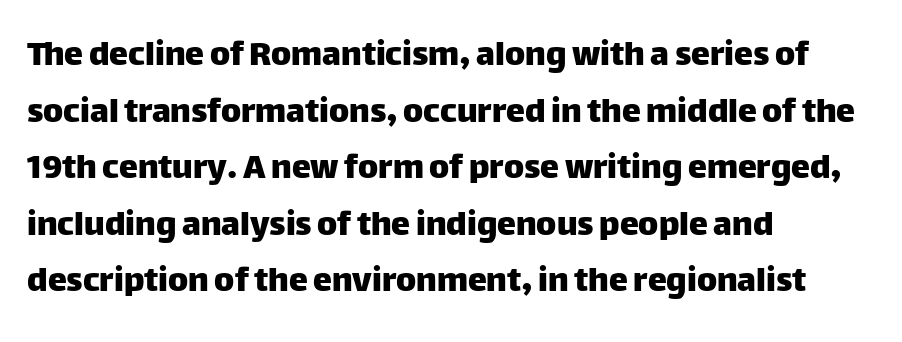
Q: Is the text italic (slanted)? A: No, it is upright.
Q: Is the typeface a serif or a sans-serif typeface? A: Sans-serif.
Q: Is the text underlined? A: No.
Q: How is the paragraph aligned? A: Left-aligned.
Q: Is the spacing between letters normal or unusually wide? A: Normal.
Q: Is the spacing between lines tight, normal or loose? A: Normal.
Q: Width (condensed, normal, or wide)? A: Normal.
Q: Stroke contrast? A: Low.
Q: x-height? A: Large.
Q: Monospaced? A: No.
